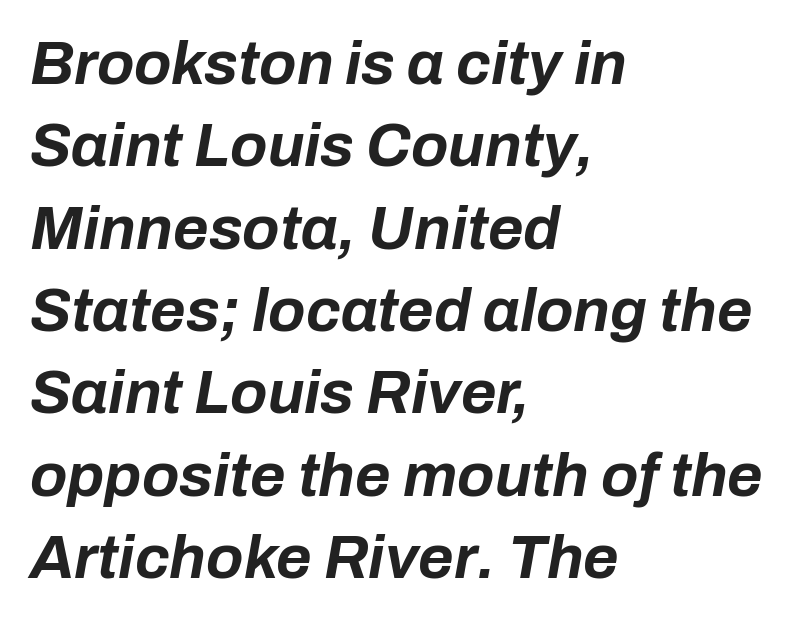
The image shows 61 px bold type, italic (leaning right); set left-aligned, normal line spacing (1.35x), normal letter spacing, not underlined; low stroke contrast and a medium x-height.
